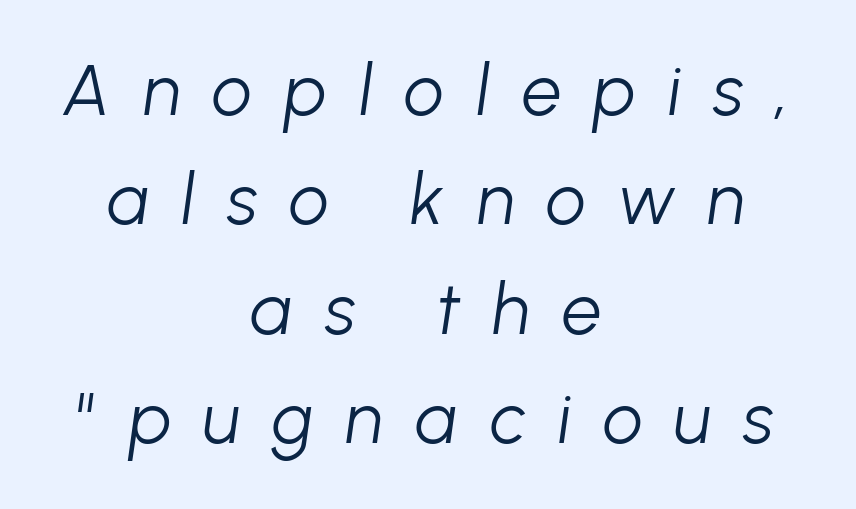
{"italic": "yes", "lean": "right", "slant_degrees": 8, "bold": "no", "weight": "light", "width": "normal", "stroke_contrast": "low", "x_height": "medium", "monospaced": "no", "underline": "no", "align": "center", "line_spacing": "normal", "line_spacing_ratio": 1.54, "letter_spacing": "wide", "letter_spacing_em": 0.45, "glyph_px": 71}
